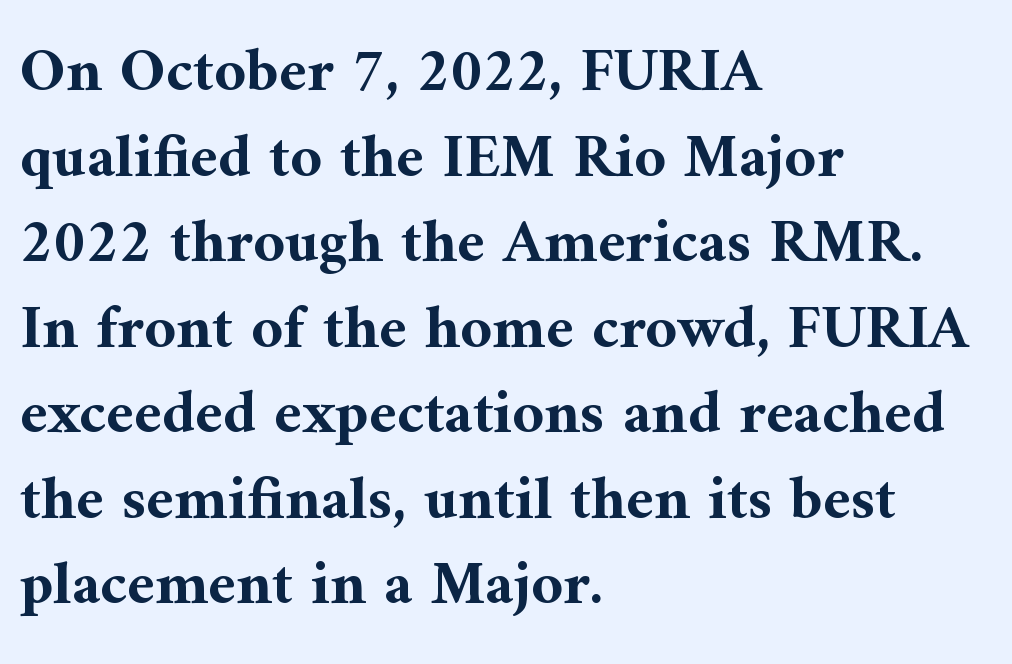
Q: Is the text bold? A: Yes.
Q: Is the text italic (slanted)? A: No, it is upright.
Q: Is the typeface a serif or a sans-serif typeface? A: Serif.
Q: Is the text underlined? A: No.
Q: How is the paragraph aligned? A: Left-aligned.
Q: Is the spacing between letters normal or unusually wide? A: Normal.
Q: Is the spacing between lines tight, normal or loose? A: Normal.
Q: Width (condensed, normal, or wide)? A: Normal.
Q: Stroke contrast? A: Medium.
Q: x-height? A: Medium.
Q: Monospaced? A: No.
